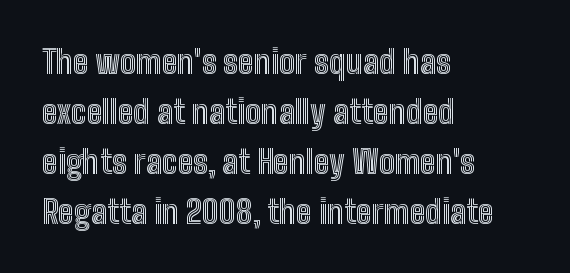
{"italic": "no", "width": "condensed", "x_height": "medium", "monospaced": "no", "underline": "no", "align": "left", "line_spacing": "normal", "line_spacing_ratio": 1.56, "letter_spacing": "normal", "letter_spacing_em": 0.0, "glyph_px": 32}
